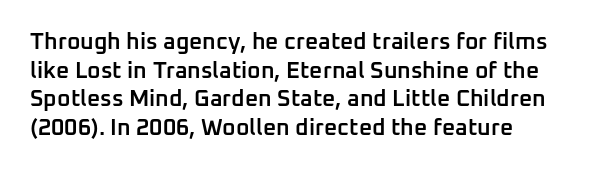
Q: Is the text bold? A: Semi-bold.
Q: Is the text italic (slanted)? A: No, it is upright.
Q: Is the text underlined? A: No.
Q: How is the paragraph aligned? A: Left-aligned.
Q: Is the spacing between letters normal or unusually wide? A: Normal.
Q: Is the spacing between lines tight, normal or loose? A: Normal.
